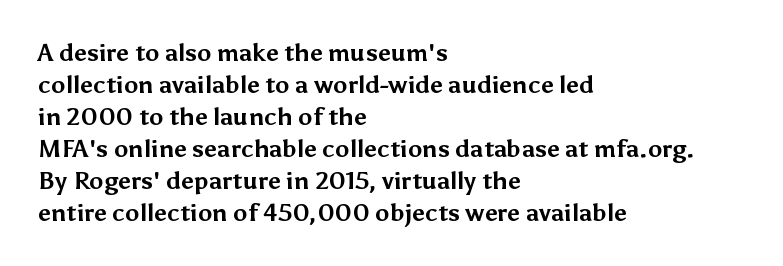
The image shows 24 px bold type, upright; set left-aligned, normal line spacing (1.33x), normal letter spacing, not underlined.
